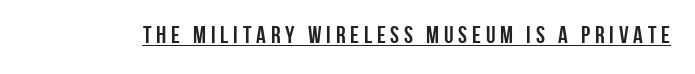
{"italic": "no", "bold": "yes", "underline": "yes", "letter_spacing": "wide", "letter_spacing_em": 0.2, "glyph_px": 24}
